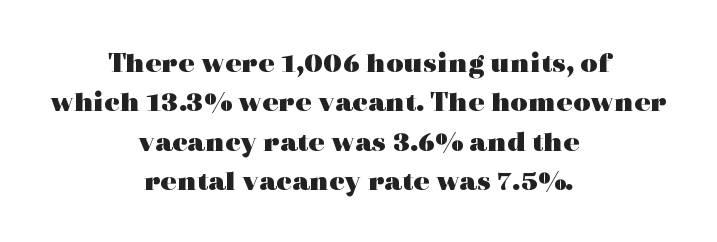
{"serif": "yes", "italic": "no", "bold": "yes", "weight": "heavy", "width": "wide", "x_height": "medium", "monospaced": "no", "underline": "no", "align": "center", "line_spacing": "normal", "line_spacing_ratio": 1.31, "letter_spacing": "normal", "letter_spacing_em": 0.0, "glyph_px": 30}
